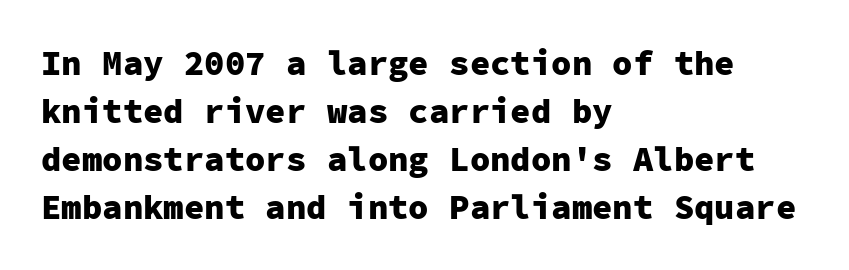
The image shows 34 px heavy sans-serif type, upright, monospaced; set left-aligned, normal line spacing (1.41x), normal letter spacing, not underlined; low stroke contrast and a medium x-height.
